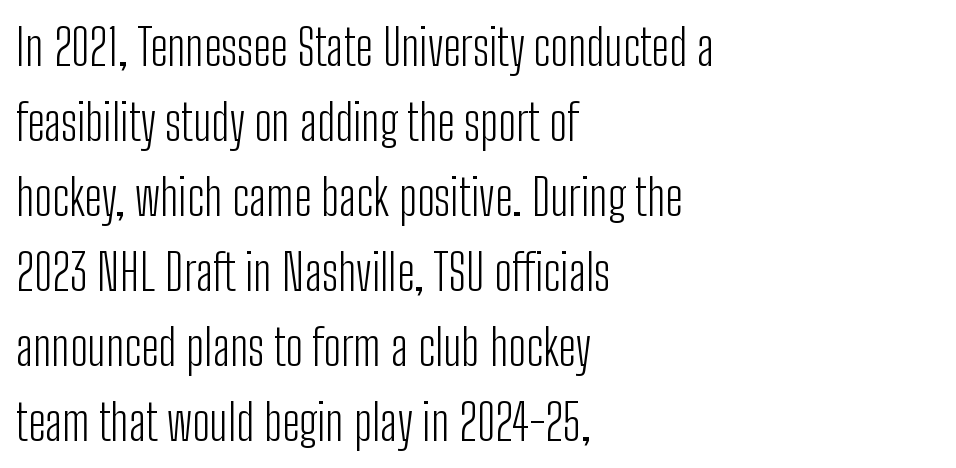
Q: Is the text bold? A: No.
Q: Is the text italic (slanted)? A: No, it is upright.
Q: Is the typeface a serif or a sans-serif typeface? A: Sans-serif.
Q: Is the text underlined? A: No.
Q: How is the paragraph aligned? A: Left-aligned.
Q: Is the spacing between letters normal or unusually wide? A: Normal.
Q: Is the spacing between lines tight, normal or loose? A: Normal.
Q: Width (condensed, normal, or wide)? A: Condensed.
Q: Stroke contrast? A: Low.
Q: x-height? A: Medium.
Q: Monospaced? A: No.
